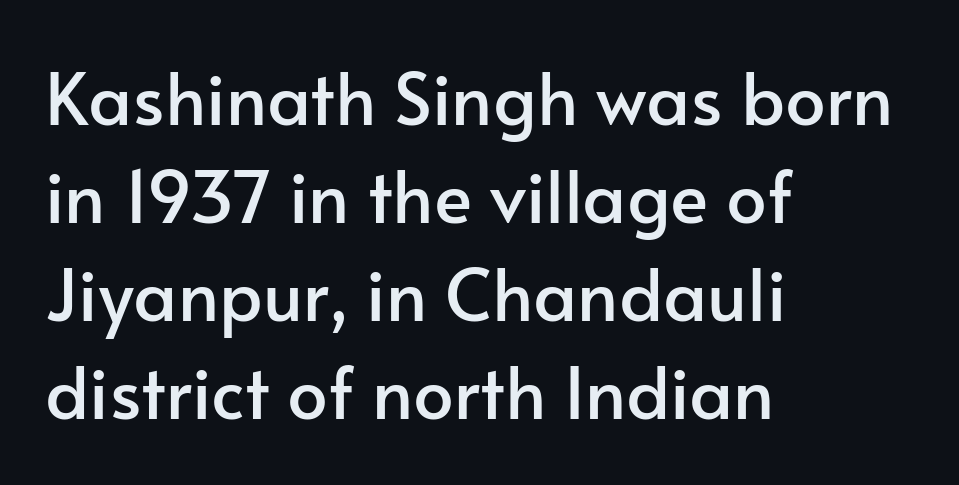
The image shows 72 px sans-serif type, upright; set left-aligned, normal line spacing (1.36x), normal letter spacing, not underlined; low stroke contrast and a small x-height.
